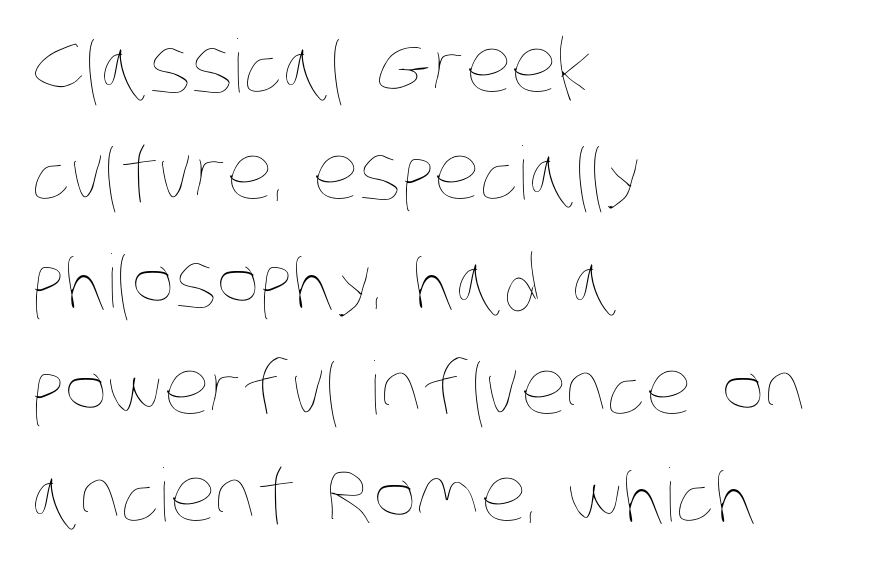
The rendering keeps characters at their native spacing. The weight tops out at a normal text grade. No word sits above an underline. Spacing verdict: proportional, widths tailored to each character.
